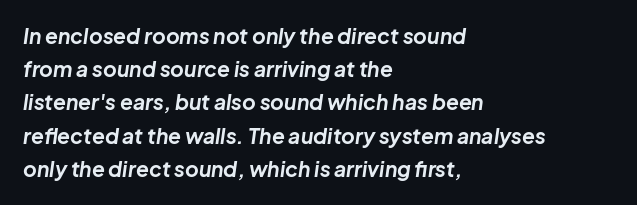
Q: Is the text bold? A: Yes.
Q: Is the text italic (slanted)? A: Yes, it leans right by about 8 degrees.
Q: Is the text underlined? A: No.
Q: How is the paragraph aligned? A: Left-aligned.
Q: Is the spacing between letters normal or unusually wide? A: Normal.
Q: Is the spacing between lines tight, normal or loose? A: Normal.
